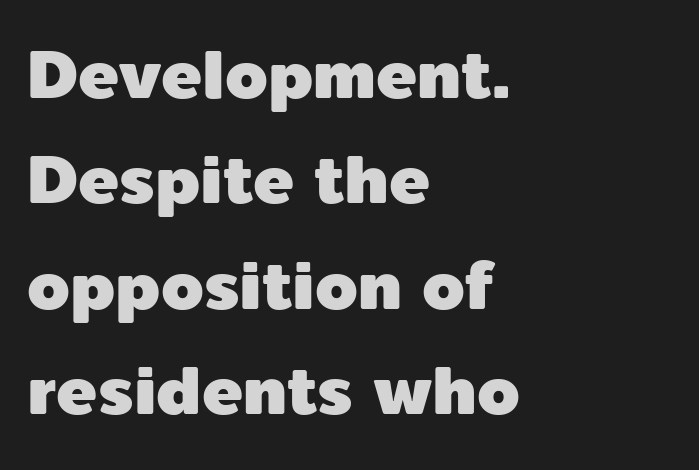
Q: Is the text italic (slanted)? A: No, it is upright.
Q: Is the typeface a serif or a sans-serif typeface? A: Sans-serif.
Q: Is the text underlined? A: No.
Q: How is the paragraph aligned? A: Left-aligned.
Q: Is the spacing between letters normal or unusually wide? A: Normal.
Q: Is the spacing between lines tight, normal or loose? A: Normal.
Q: Width (condensed, normal, or wide)? A: Normal.
Q: x-height? A: Medium.
Q: Monospaced? A: No.
